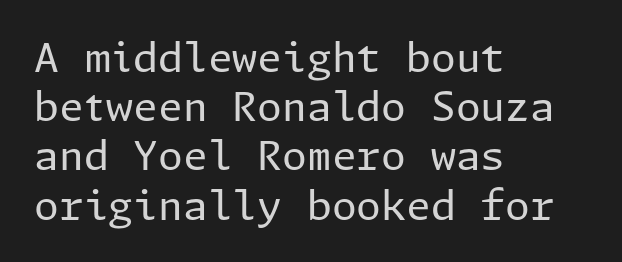
Q: Is the text bold? A: No.
Q: Is the text italic (slanted)? A: No, it is upright.
Q: Is the typeface a serif or a sans-serif typeface? A: Sans-serif.
Q: Is the text underlined? A: No.
Q: How is the paragraph aligned? A: Left-aligned.
Q: Is the spacing between letters normal or unusually wide? A: Normal.
Q: Width (condensed, normal, or wide)? A: Normal.
Q: Stroke contrast? A: Low.
Q: x-height? A: Medium.
